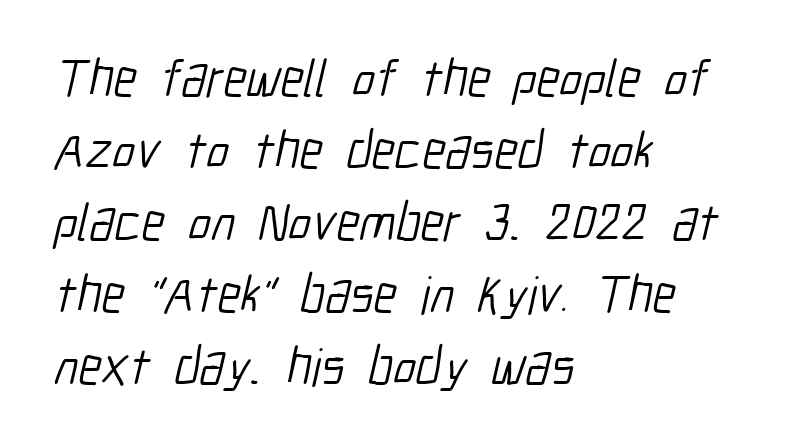
{"serif": "no", "bold": "no", "weight": "light", "width": "condensed", "stroke_contrast": "low", "x_height": "medium", "monospaced": "no", "underline": "no", "align": "left", "line_spacing": "normal", "line_spacing_ratio": 1.36, "letter_spacing": "normal", "letter_spacing_em": 0.0, "glyph_px": 53}
